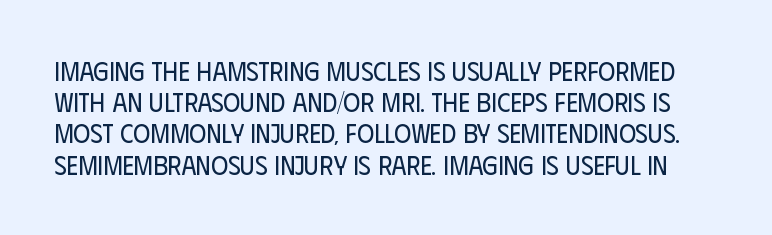
Q: Is the text bold? A: No.
Q: Is the text italic (slanted)? A: No, it is upright.
Q: Is the text underlined? A: No.
Q: Is the spacing between letters normal or unusually wide? A: Normal.
